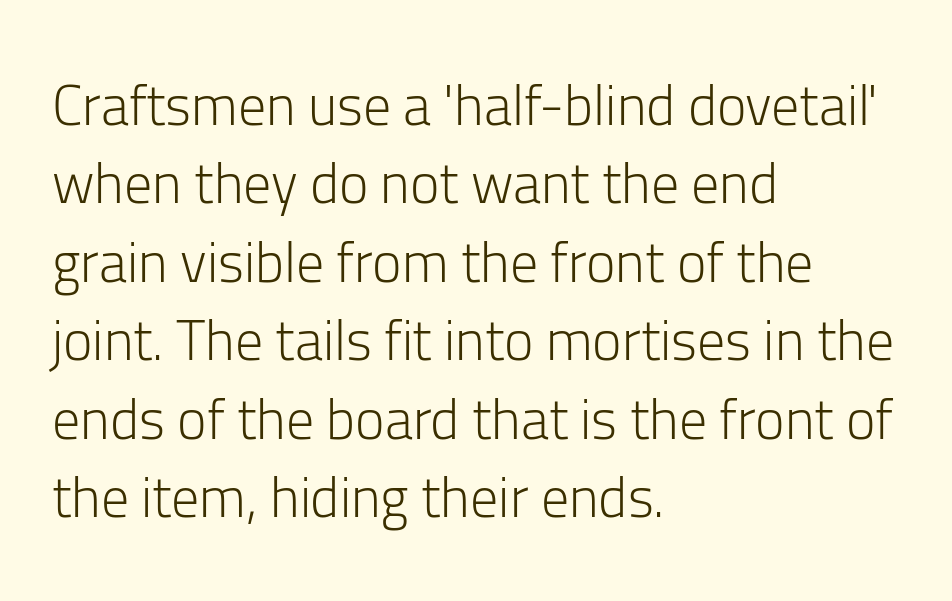
Q: Is the text bold? A: No.
Q: Is the text italic (slanted)? A: No, it is upright.
Q: Is the typeface a serif or a sans-serif typeface? A: Sans-serif.
Q: Is the text underlined? A: No.
Q: How is the paragraph aligned? A: Left-aligned.
Q: Is the spacing between letters normal or unusually wide? A: Normal.
Q: Is the spacing between lines tight, normal or loose? A: Normal.
Q: Width (condensed, normal, or wide)? A: Normal.
Q: Stroke contrast? A: Low.
Q: x-height? A: Medium.
Q: Monospaced? A: No.
